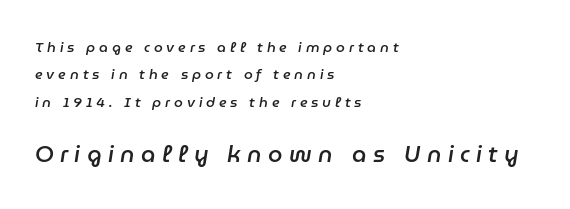
Q: Is the text bold? A: Semi-bold.
Q: Is the text italic (slanted)? A: Yes, it leans right by about 9 degrees.
Q: Is the text underlined? A: No.
Q: How is the paragraph aligned? A: Left-aligned.
Q: Is the spacing between letters normal or unusually wide? A: Unusually wide.
Q: Is the spacing between lines tight, normal or loose? A: Loose.
Q: Which block of text is set in a larger size, the first (top) or the second (bottom)? A: The second (bottom) one.
